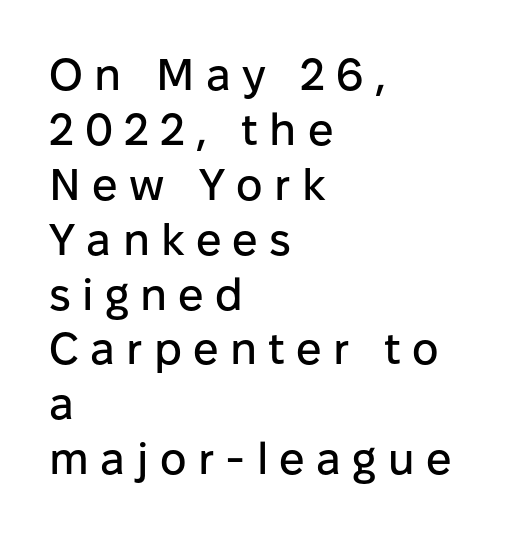
The image shows 45 px sans-serif type, upright; set left-aligned, line spacing 1.22x, unusually wide letter spacing (+0.25 em), not underlined; low stroke contrast and a medium x-height.
